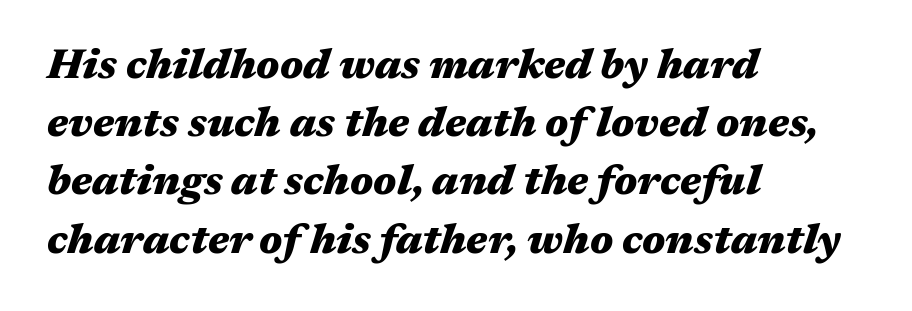
{"italic": "yes", "lean": "right", "slant_degrees": 17, "bold": "yes", "weight": "heavy", "width": "wide", "stroke_contrast": "medium", "x_height": "medium", "monospaced": "no", "underline": "no", "align": "left", "line_spacing": "normal", "line_spacing_ratio": 1.42, "letter_spacing": "normal", "letter_spacing_em": 0.0, "glyph_px": 41}
